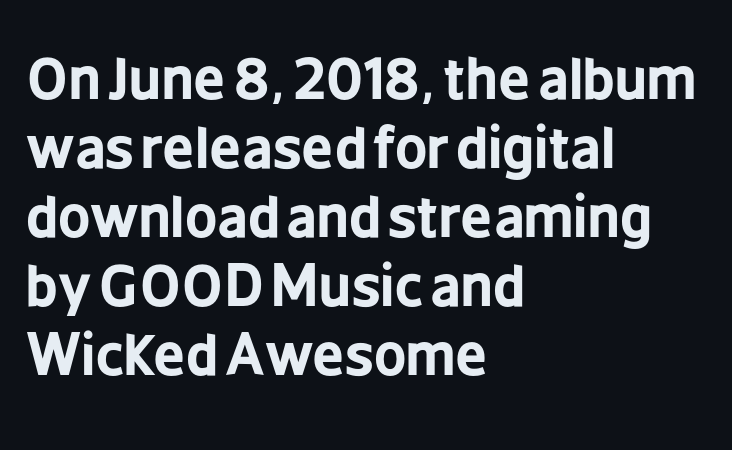
The letters advance in unequal steps, a hallmark of proportional type. The rendering shows plain stroke endings on the letterforms — a sans-serif design. The paragraph has a hard left edge and a soft right edge. Every stem runs plumb, perpendicular to the baseline. Just letters on the line, the space beneath them empty. Nothing unusual about the tracking: characters are spaced as the font intends.
